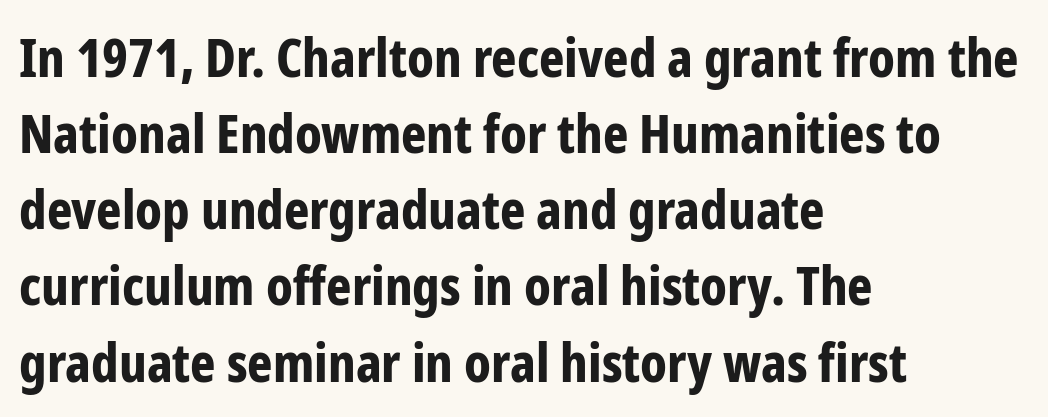
The image shows 54 px bold, condensed sans-serif type, upright; set left-aligned, normal line spacing (1.41x), normal letter spacing, not underlined; low stroke contrast and a medium x-height.
